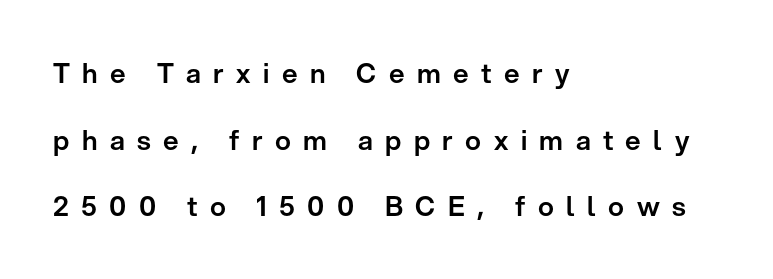
Descenders hang freely into open space. Typeset ragged right — the left edge is the straight one. Notice how the stems are strictly vertical — no italics here. The line texture is sparse and dotted thanks to wide tracking. Leading is clearly above the norm, producing a sparse column.
